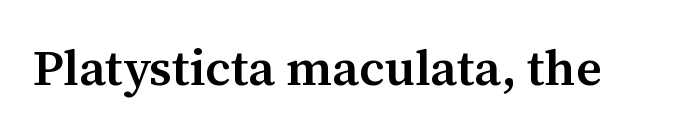
{"serif": "yes", "italic": "no", "bold": "semi", "weight": "semibold", "width": "normal", "stroke_contrast": "medium", "x_height": "medium", "monospaced": "no", "underline": "no", "letter_spacing": "normal", "letter_spacing_em": 0.0, "glyph_px": 50}
